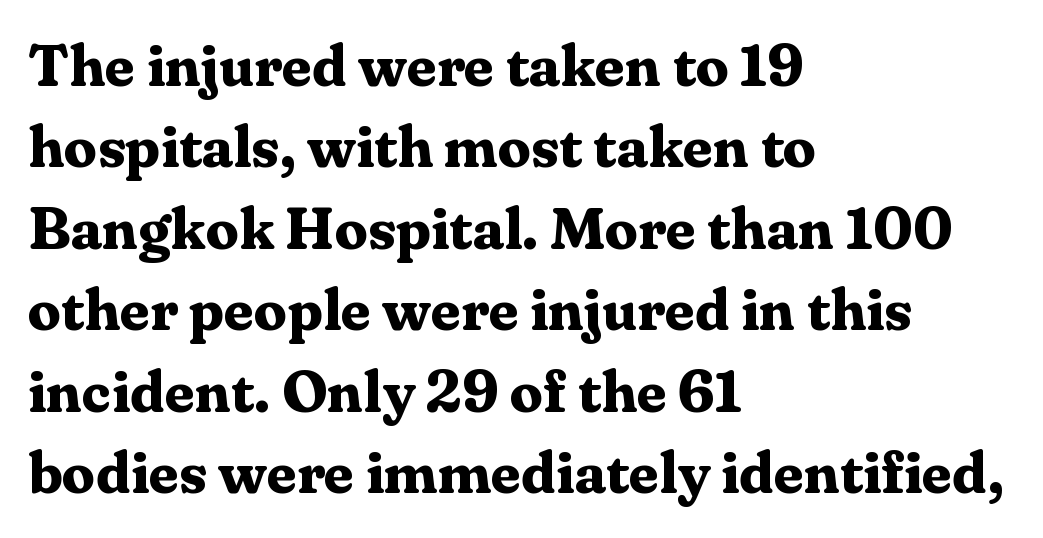
Q: Is the text bold? A: Yes.
Q: Is the text italic (slanted)? A: No, it is upright.
Q: Is the typeface a serif or a sans-serif typeface? A: Serif.
Q: Is the text underlined? A: No.
Q: How is the paragraph aligned? A: Left-aligned.
Q: Is the spacing between letters normal or unusually wide? A: Normal.
Q: Is the spacing between lines tight, normal or loose? A: Normal.
Q: Width (condensed, normal, or wide)? A: Normal.
Q: Stroke contrast? A: Medium.
Q: x-height? A: Medium.
Q: Monospaced? A: No.
